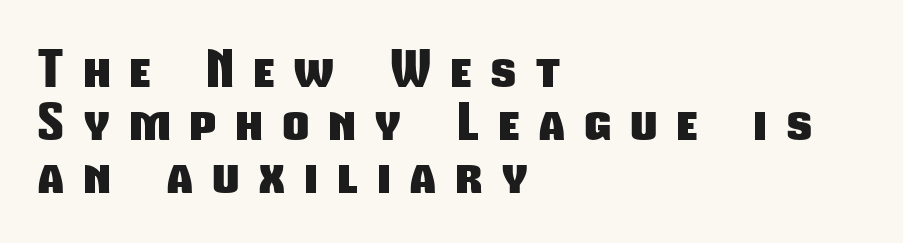
Is this a fixed-width face? No — the glyphs have proportional, varying widths. Horizontal bands of white between lines are thin slivers. This rendering employs a face without finishing strokes, i.e., a sans-serif. A student would call this left alignment; a typographer would say flush left, rag right. The string is rendered with underlining switched off. Students, note that the glyphs here are deliberately spaced far apart.
